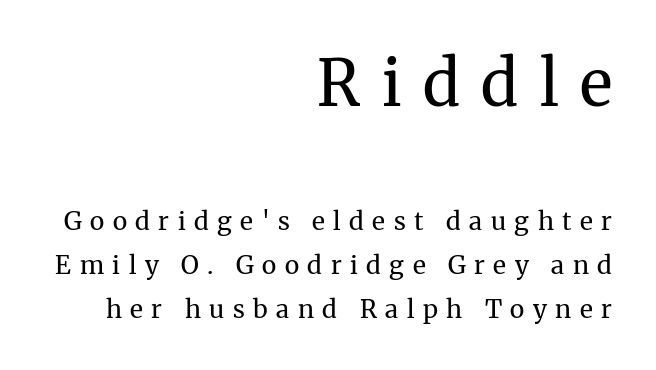
Q: Is the text bold? A: No.
Q: Is the text italic (slanted)? A: No, it is upright.
Q: Is the typeface a serif or a sans-serif typeface? A: Serif.
Q: Is the text underlined? A: No.
Q: How is the paragraph aligned? A: Right-aligned.
Q: Is the spacing between letters normal or unusually wide? A: Unusually wide.
Q: Which block of text is set in a larger size, the first (top) or the second (bottom)? A: The first (top) one.
Q: Width (condensed, normal, or wide)? A: Normal.
Q: Stroke contrast? A: Medium.
Q: x-height? A: Medium.
Q: Monospaced? A: No.
